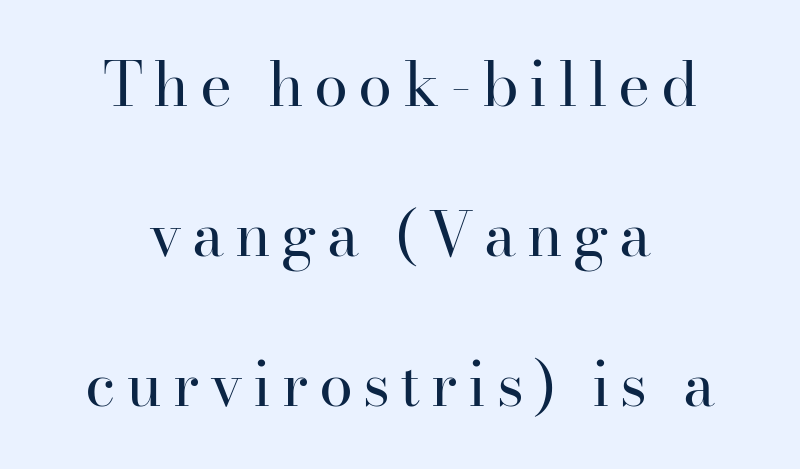
Glance below the letters and you will spot only blank space. Centered paragraph, ragged on both sides. Note: serifs present on the glyphs. The axis of the letterforms is exactly vertical. The weight would be labelled regular, book, light, or lighter still. Line spacing here is loose.
